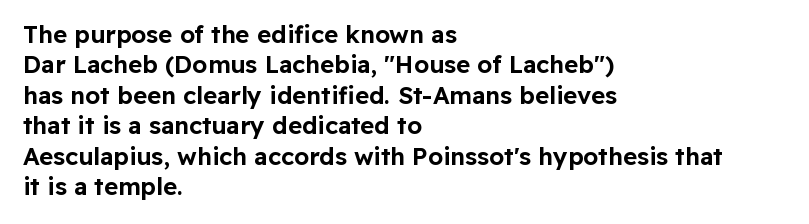
The image shows 24 px text type, upright; set left-aligned, normal line spacing (1.27x), normal letter spacing, not underlined.
